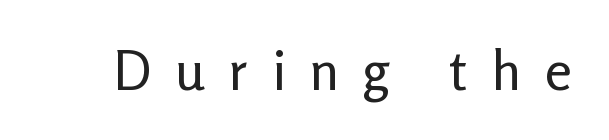
This is roman type, the default non-slanted kind. Letters rest on an invisible, unmarked baseline. The tracking jumps out immediately: characters are airy and widely separated. The rendering shows plain stroke endings on the letterforms — a sans-serif design.
